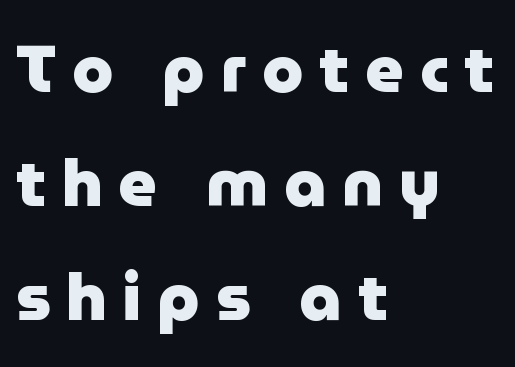
The image shows 66 px heavy sans-serif type, upright; set left-aligned, line spacing 1.73x, unusually wide letter spacing (+0.24 em), not underlined; low stroke contrast and a medium x-height.
